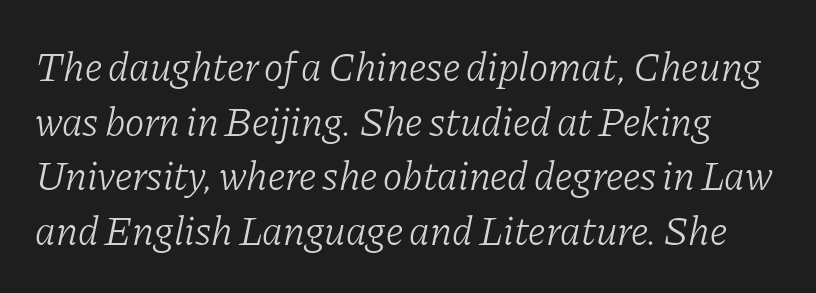
These lines were composed using italics. Think standard paragraph weight, or any step lighter than that. There is no visible air inserted between adjacent glyphs. In terms of leading, this rendering sits right in the middle. A typesetter would call this proportional, since set widths differ per character.
